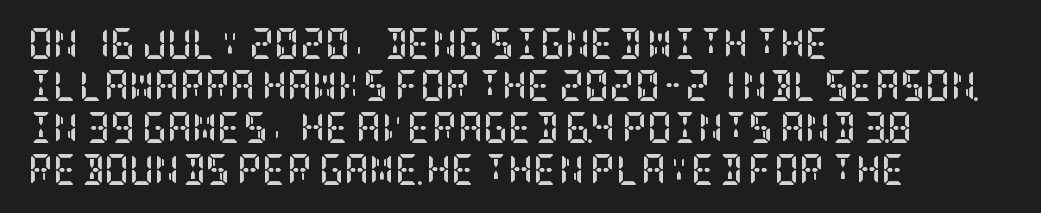
Q: Is the text bold? A: Yes.
Q: Is the text italic (slanted)? A: No, it is upright.
Q: Is the typeface a serif or a sans-serif typeface? A: Serif.
Q: Is the text underlined? A: No.
Q: How is the paragraph aligned? A: Left-aligned.
Q: Is the spacing between letters normal or unusually wide? A: Normal.
Q: Is the spacing between lines tight, normal or loose? A: Normal.
Q: Width (condensed, normal, or wide)? A: Condensed.
Q: Stroke contrast? A: Low.
Q: x-height? A: Large.
